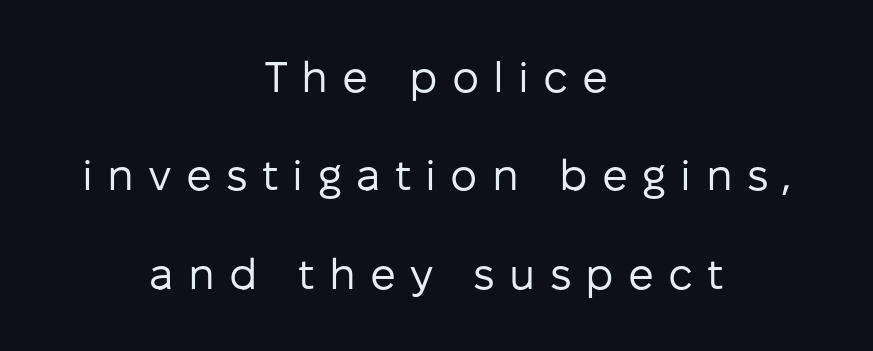
The image shows 43 px regular-weight sans-serif type, upright; set centered, loose line spacing (2.29x), unusually wide letter spacing (+0.33 em), not underlined; low stroke contrast and a medium x-height.
